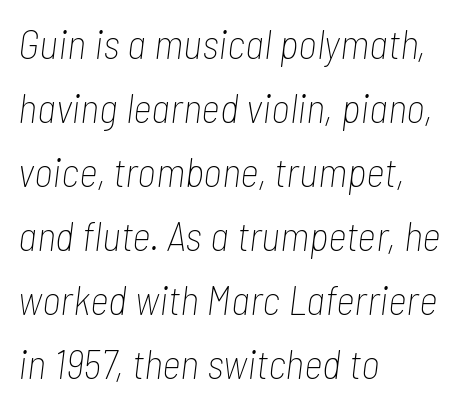
{"italic": "yes", "lean": "right", "slant_degrees": 7, "bold": "no", "weight": "thin", "width": "condensed", "stroke_contrast": "low", "x_height": "medium", "monospaced": "no", "underline": "no", "align": "left", "line_spacing": "normal", "line_spacing_ratio": 1.56, "letter_spacing": "normal", "letter_spacing_em": 0.0, "glyph_px": 41}
